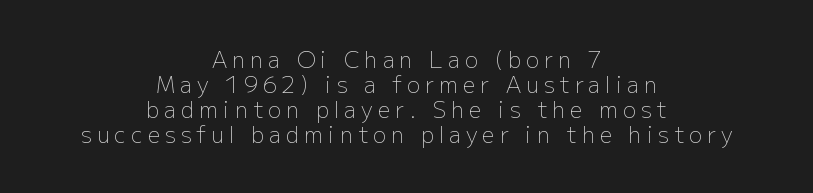
The image shows 22 px text type, upright; set centered, tight line spacing (1.14x), unusually wide letter spacing (+0.23 em), not underlined.
